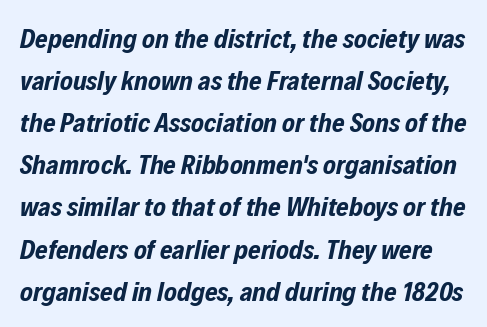
The image shows 27 px bold type, italic (leaning right); set normal line spacing (1.56x), normal letter spacing, not underlined.
